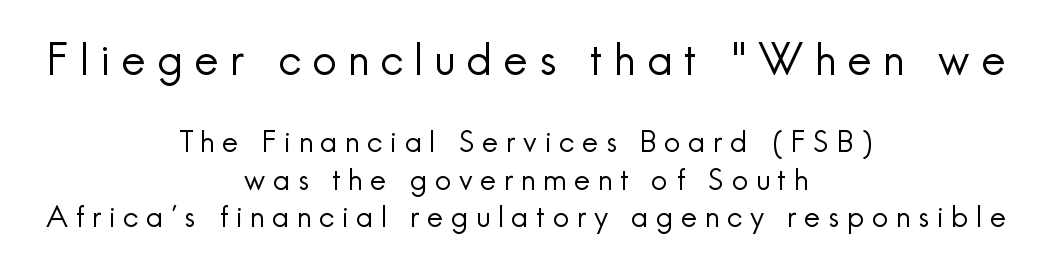
This block has exactly the height ordinary leading produces. The passage shown begins with its larger block and ends with its smaller one. This sample uses expanded letter spacing, leaving extra air between glyphs. The type family on display is of the sans-serif kind.
